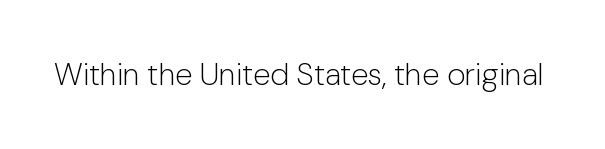
The image shows 31 px light sans-serif type, upright; set normal letter spacing, not underlined; low stroke contrast and a medium x-height.
